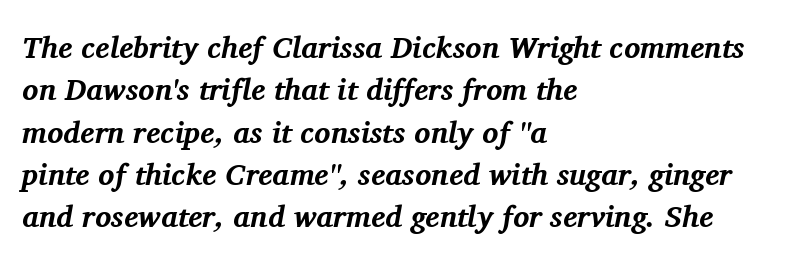
Is there much room between lines? A standard amount, neither cramped nor airy. The face used here is rendered with its standard letterfit. Tall strokes in this sample are angled rather than plumb. As a designer I'd log this as weight 700, bold. The compositor pushed each line to the left boundary.
